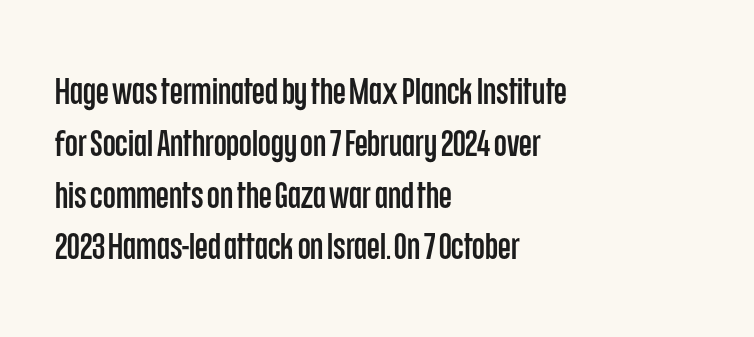
Notice how descenders clear the ascenders below comfortably — that's standard leading. The passage shown is not underscored anywhere. Between one letter and the next there's only the usual sliver of space. You can tell from the bare stems that sans-serif type was used. Leftover space on each line is placed entirely after the last word.
